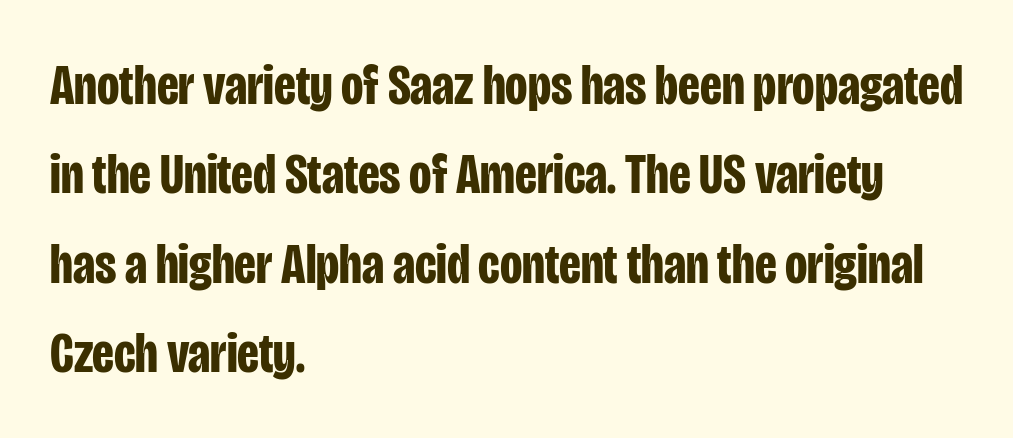
The image shows 58 px bold, condensed sans-serif type, upright; set left-aligned, normal line spacing (1.54x), normal letter spacing, not underlined; low stroke contrast and a large x-height.
